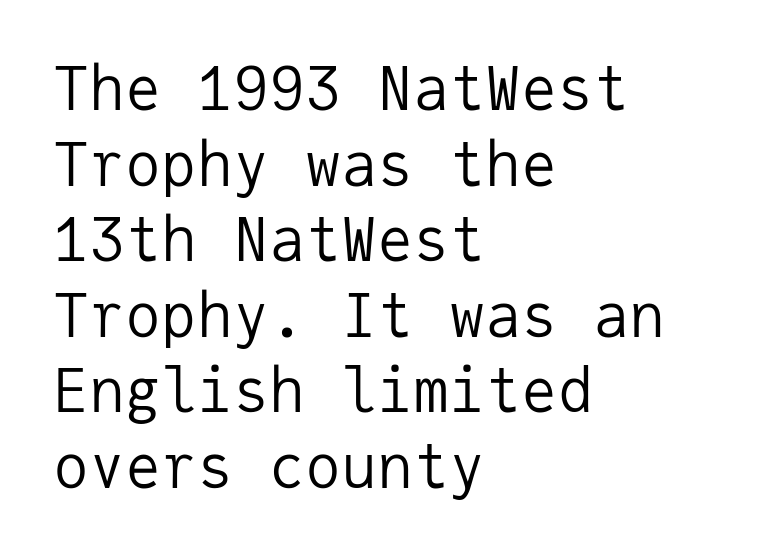
{"serif": "no", "italic": "no", "bold": "no", "weight": "regular", "width": "normal", "stroke_contrast": "low", "x_height": "medium", "monospaced": "yes", "underline": "no", "align": "left", "line_spacing": "normal", "line_spacing_ratio": 1.26, "letter_spacing": "normal", "letter_spacing_em": 0.0, "glyph_px": 60}
